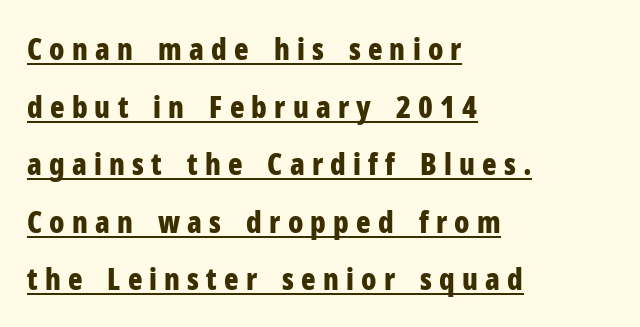
Q: Is the text bold? A: Yes.
Q: Is the text italic (slanted)? A: No, it is upright.
Q: Is the typeface a serif or a sans-serif typeface? A: Sans-serif.
Q: Is the text underlined? A: Yes.
Q: How is the paragraph aligned? A: Left-aligned.
Q: Is the spacing between letters normal or unusually wide? A: Unusually wide.
Q: Is the spacing between lines tight, normal or loose? A: Loose.
Q: Width (condensed, normal, or wide)? A: Condensed.
Q: Stroke contrast? A: Low.
Q: x-height? A: Medium.
Q: Monospaced? A: No.
